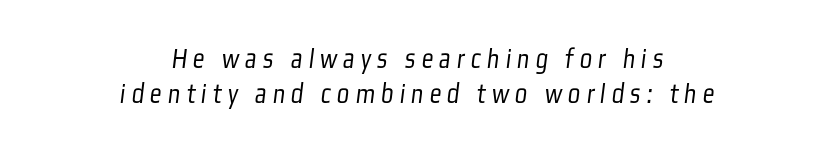
Q: Is the text bold? A: No.
Q: Is the typeface a serif or a sans-serif typeface? A: Sans-serif.
Q: Is the text underlined? A: No.
Q: How is the paragraph aligned? A: Centered.
Q: Is the spacing between letters normal or unusually wide? A: Unusually wide.
Q: Width (condensed, normal, or wide)? A: Condensed.
Q: Stroke contrast? A: Low.
Q: x-height? A: Medium.
Q: Monospaced? A: No.
